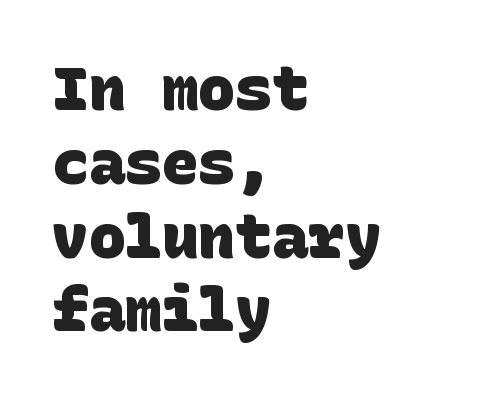
{"serif": "no", "bold": "yes", "weight": "heavy", "width": "normal", "stroke_contrast": "low", "x_height": "large", "underline": "no", "align": "left", "line_spacing_ratio": 1.21, "letter_spacing": "normal", "letter_spacing_em": 0.0, "glyph_px": 61}
